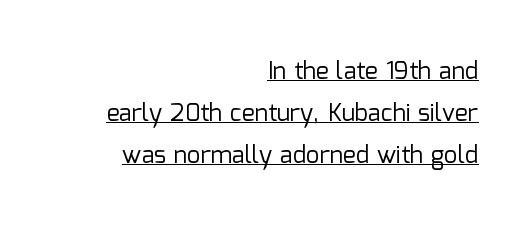
{"italic": "no", "bold": "no", "underline": "yes", "align": "right", "line_spacing_ratio": 1.75, "letter_spacing": "normal", "letter_spacing_em": 0.0, "glyph_px": 24}
